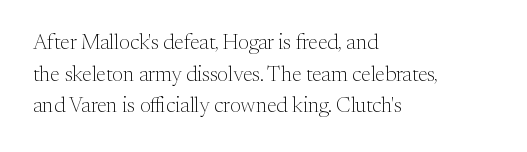
Q: Is the text bold? A: No.
Q: Is the text italic (slanted)? A: No, it is upright.
Q: Is the text underlined? A: No.
Q: How is the paragraph aligned? A: Left-aligned.
Q: Is the spacing between letters normal or unusually wide? A: Normal.
Q: Is the spacing between lines tight, normal or loose? A: Normal.
